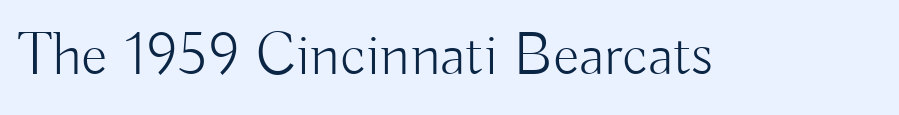
{"serif": "no", "italic": "no", "bold": "no", "weight": "light", "width": "normal", "stroke_contrast": "low", "x_height": "small", "monospaced": "no", "underline": "no", "letter_spacing": "normal", "letter_spacing_em": 0.0, "glyph_px": 61}
